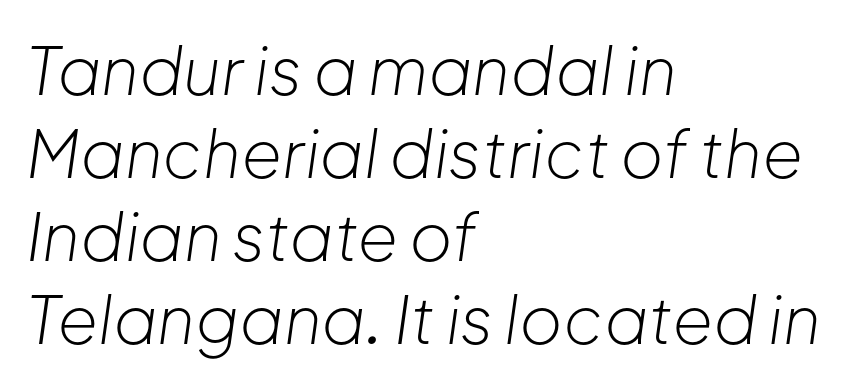
Leading: standard. The foot of each line stays bare and open. The specimen reads as italic at a glance. These lines keep a tight, regular rhythm from letter to letter.
